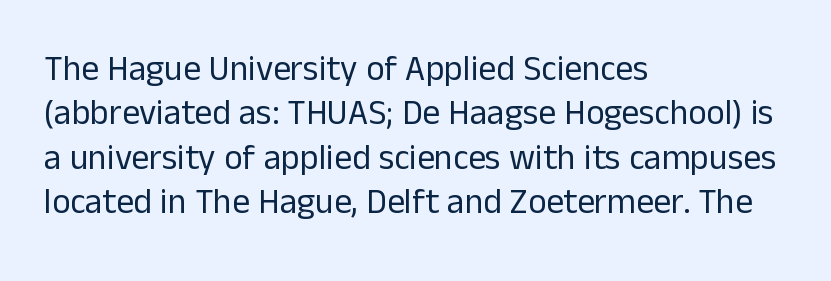
Here the designer chose a conventional face with non-uniform glyph widths. Letters rest on an invisible, unmarked baseline. Words appear dense and cohesive because spacing is normal. The glyphs in this specimen are sans serif.
